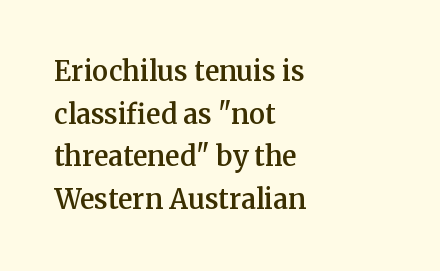
Q: Is the text bold? A: Semi-bold.
Q: Is the text italic (slanted)? A: No, it is upright.
Q: Is the text underlined? A: No.
Q: How is the paragraph aligned? A: Left-aligned.
Q: Is the spacing between letters normal or unusually wide? A: Normal.
Q: Is the spacing between lines tight, normal or loose? A: Normal.
